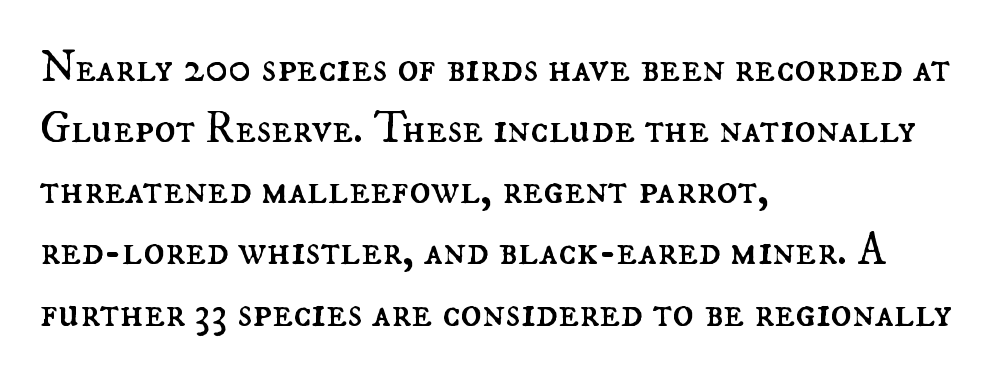
{"italic": "no", "bold": "no", "weight": "regular", "width": "normal", "stroke_contrast": "medium", "x_height": "small", "monospaced": "no", "underline": "no", "align": "left", "line_spacing": "normal", "line_spacing_ratio": 1.39, "letter_spacing": "normal", "letter_spacing_em": 0.0, "glyph_px": 44}
